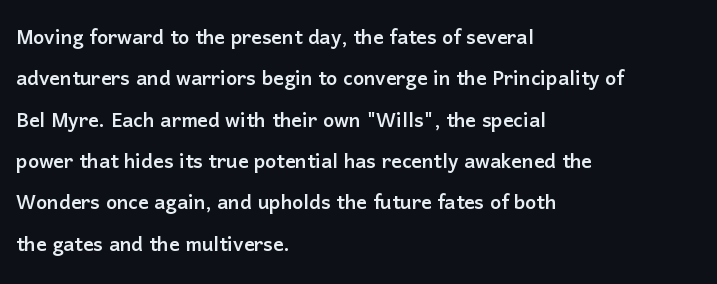
Q: Is the text italic (slanted)? A: No, it is upright.
Q: Is the text underlined? A: No.
Q: How is the paragraph aligned? A: Left-aligned.
Q: Is the spacing between letters normal or unusually wide? A: Normal.
Q: Is the spacing between lines tight, normal or loose? A: Normal.
